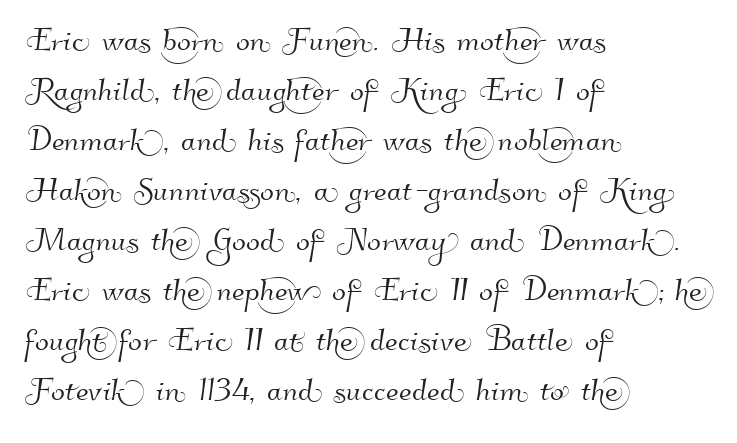
Q: Is the typeface a serif or a sans-serif typeface? A: Sans-serif.
Q: Is the text underlined? A: No.
Q: How is the paragraph aligned? A: Left-aligned.
Q: Is the spacing between letters normal or unusually wide? A: Normal.
Q: Width (condensed, normal, or wide)? A: Normal.
Q: Stroke contrast? A: High.
Q: x-height? A: Small.
Q: Monospaced? A: No.
